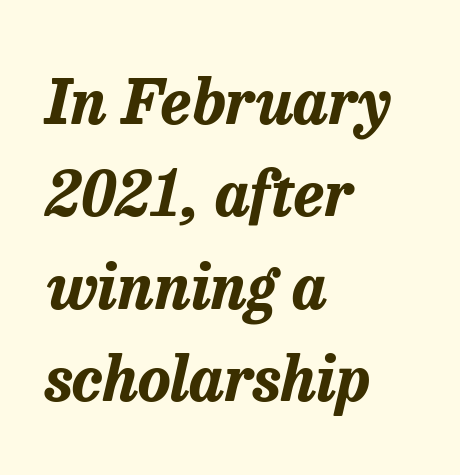
The strip under each line holds only bare page. Heavy, bold letterforms. This sample uses an oblique cut, with every glyph tilted off the vertical. These lines sit exactly where default settings would place them. Observe the ordinary spacing: letters are neighbours, not strangers.
